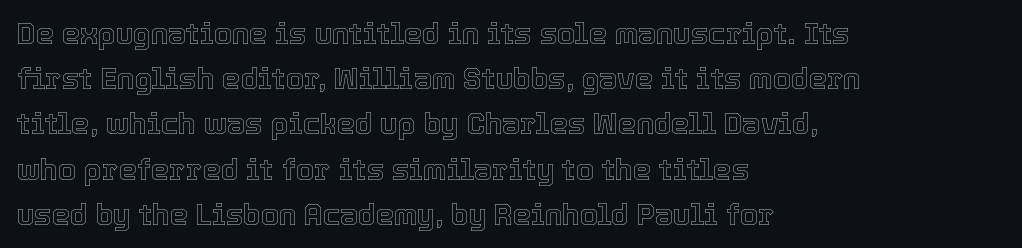
If you drew a ruler down the left edge, every line would touch it. Note the varied advance widths — an 'i' is clearly narrower than an 'm'. Does the lettering tilt? It doesn't — this is upright. Regarding leading, the lines here are spaced in the standard way.
